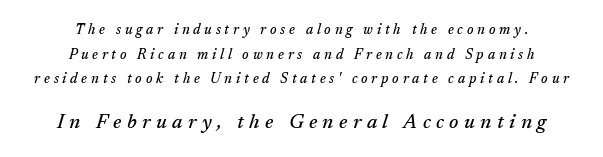
The image shows 20 px text type, italic (leaning right); set centered, line spacing 1.76x, unusually wide letter spacing (+0.27 em), not underlined; the second (bottom) block is 1.43x larger.
